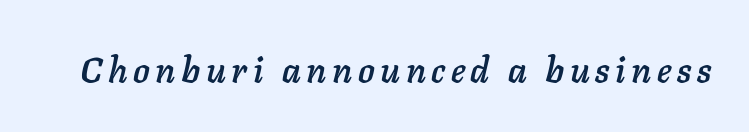
The image shows 35 px text type, italic (leaning right); set not underlined; low stroke contrast and a medium x-height.
